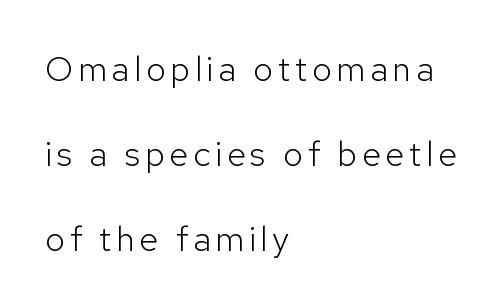
Q: Is the text bold? A: No.
Q: Is the text italic (slanted)? A: No, it is upright.
Q: Is the typeface a serif or a sans-serif typeface? A: Sans-serif.
Q: Is the text underlined? A: No.
Q: How is the paragraph aligned? A: Left-aligned.
Q: Is the spacing between lines tight, normal or loose? A: Loose.
Q: Width (condensed, normal, or wide)? A: Normal.
Q: Stroke contrast? A: Low.
Q: x-height? A: Medium.
Q: Monospaced? A: No.
